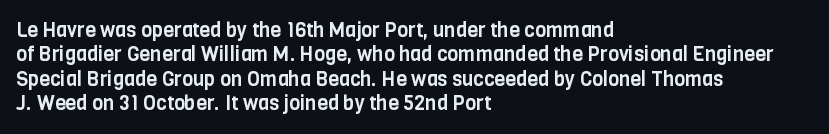
Q: Is the text italic (slanted)? A: No, it is upright.
Q: Is the text underlined? A: No.
Q: How is the paragraph aligned? A: Left-aligned.
Q: Is the spacing between letters normal or unusually wide? A: Normal.
